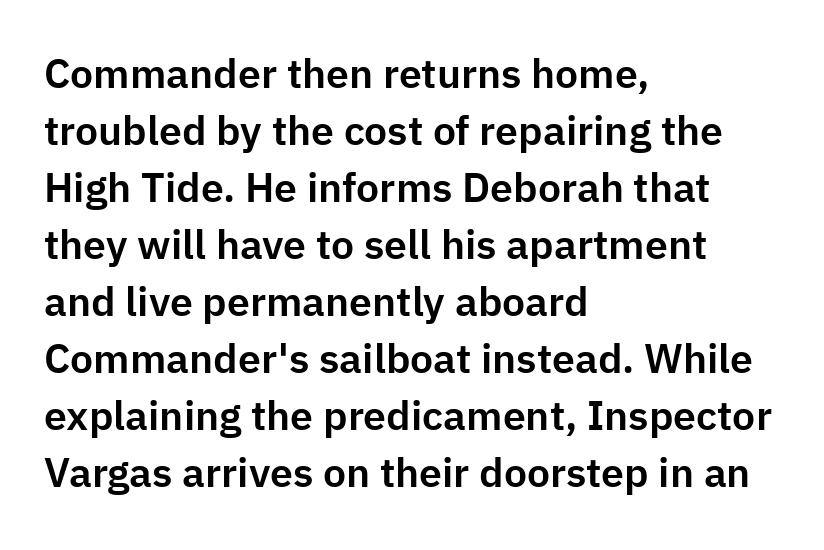
The image shows 41 px sans-serif type, upright; set left-aligned, normal line spacing (1.39x), normal letter spacing, not underlined; low stroke contrast and a medium x-height.
